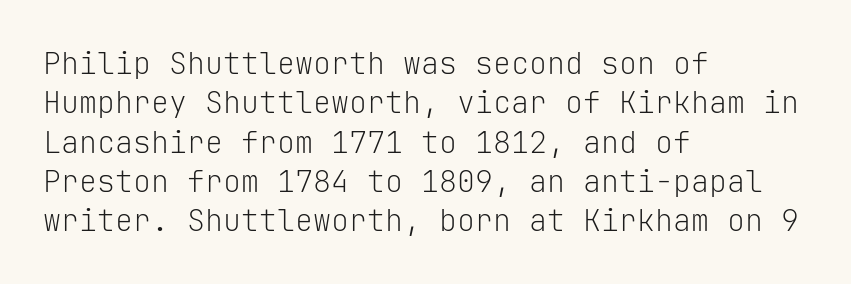
This is roman type, the default non-slanted kind. The glyphs in this specimen are sans serif. Layout note: lines flush left. Do the characters align in a grid? Yes, the font is monospaced. Between one letter and the next there's only the usual sliver of space.
